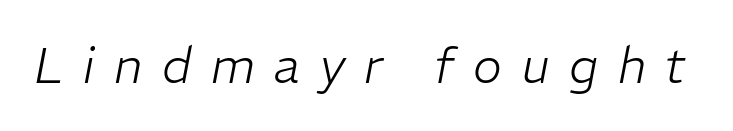
The image shows 49 px light type, italic (leaning right); set unusually wide letter spacing (+0.4 em), not underlined; low stroke contrast and a medium x-height.
